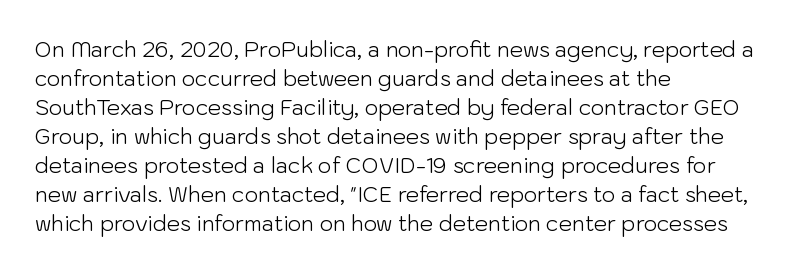
Q: Is the text bold? A: No.
Q: Is the text italic (slanted)? A: No, it is upright.
Q: Is the text underlined? A: No.
Q: How is the paragraph aligned? A: Left-aligned.
Q: Is the spacing between letters normal or unusually wide? A: Normal.
Q: Is the spacing between lines tight, normal or loose? A: Normal.
